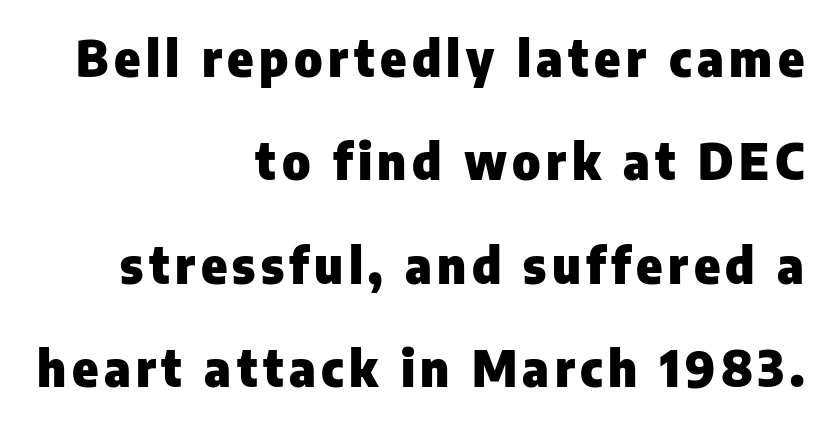
Q: Is the text bold? A: Yes.
Q: Is the text italic (slanted)? A: No, it is upright.
Q: Is the typeface a serif or a sans-serif typeface? A: Sans-serif.
Q: Is the text underlined? A: No.
Q: How is the paragraph aligned? A: Right-aligned.
Q: Is the spacing between lines tight, normal or loose? A: Loose.
Q: Width (condensed, normal, or wide)? A: Normal.
Q: Stroke contrast? A: Low.
Q: x-height? A: Medium.
Q: Monospaced? A: No.
